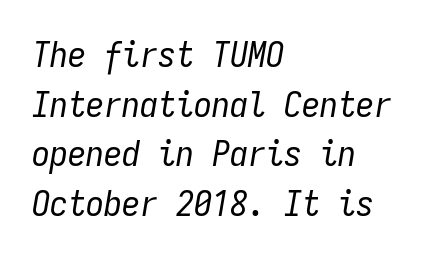
Q: Is the text bold? A: No.
Q: Is the text italic (slanted)? A: Yes, it leans right by about 9 degrees.
Q: Is the text underlined? A: No.
Q: How is the paragraph aligned? A: Left-aligned.
Q: Is the spacing between letters normal or unusually wide? A: Normal.
Q: Is the spacing between lines tight, normal or loose? A: Normal.
Q: Width (condensed, normal, or wide)? A: Condensed.
Q: Stroke contrast? A: Low.
Q: x-height? A: Medium.
Q: Monospaced? A: Yes.
